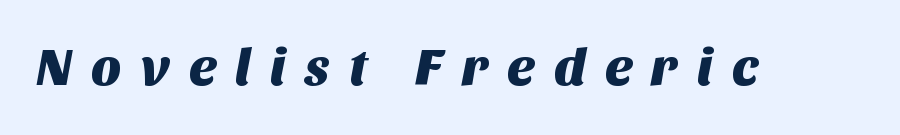
{"serif": "no", "width": "normal", "stroke_contrast": "medium", "x_height": "large", "monospaced": "no", "underline": "no", "letter_spacing": "wide", "letter_spacing_em": 0.34, "glyph_px": 53}
